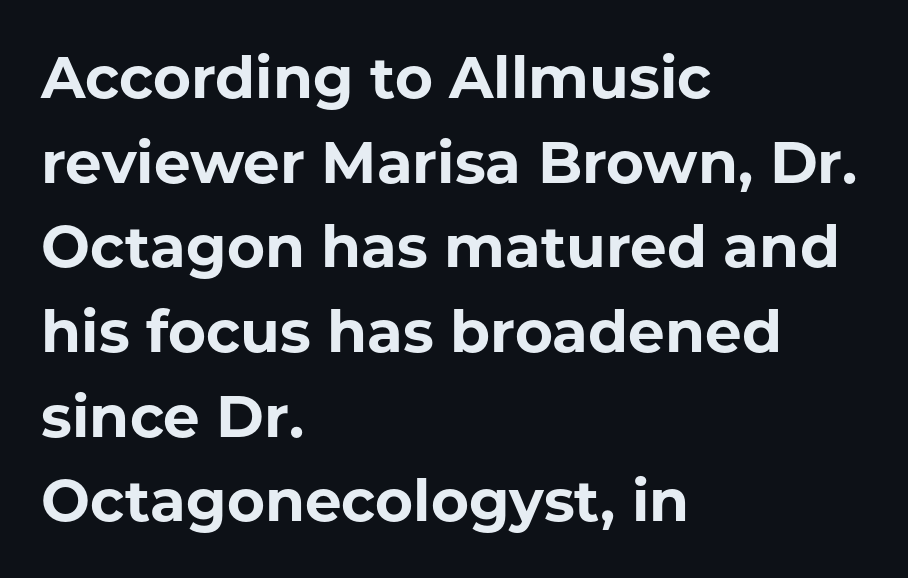
Unmarked baselines from the first word to the last. The line texture is even and compact thanks to regular tracking. In terms of leading, this rendering sits right in the middle. Varying glyph widths throughout — classic text-font behaviour. This is roman type, the default non-slanted kind.
